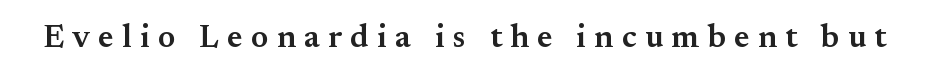
Rule under the text: the space is simply empty. Compared with typical body copy, the letter spacing here is much looser. Serifs: yes, visible at the terminals of the letterforms. Typesetter's note: demi weight, one step under bold.
